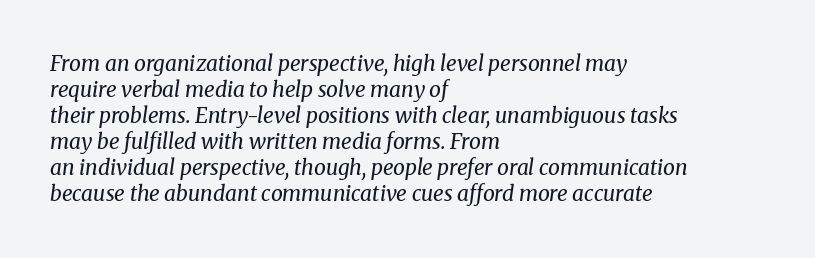
These lines keep a tight, regular rhythm from letter to letter. The typesetting does not lean heavy: it is not bold. Each row of text sits above clean, open space. Visually the block forms a straight wall on the left and a jagged coastline on the right. The passage shown leans; its letterforms are oblique.
